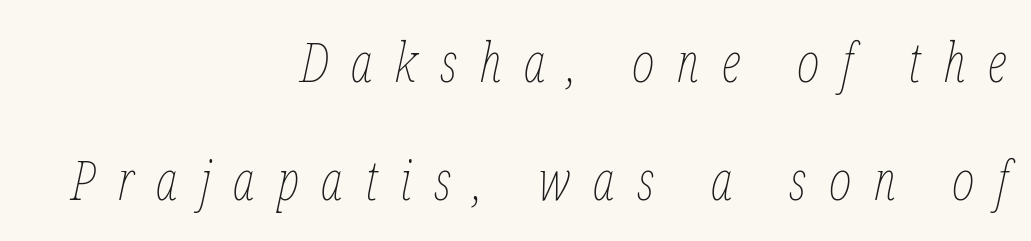
Caption: face not bold, strokes unweighted. Here the designer chose a conventional face with non-uniform glyph widths. Words float on clear page, feet unadorned. Notice how the stems are inclined rather than vertical — that's the hallmark of italics. If you drew a ruler down the right edge, every line would touch it. Regarding leading, the lines here are spaced well apart.
